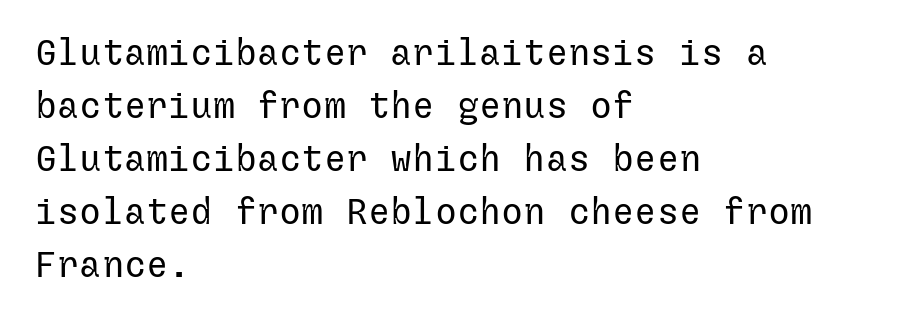
Q: Is the text bold? A: No.
Q: Is the text italic (slanted)? A: No, it is upright.
Q: Is the typeface a serif or a sans-serif typeface? A: Sans-serif.
Q: Is the text underlined? A: No.
Q: How is the paragraph aligned? A: Left-aligned.
Q: Is the spacing between letters normal or unusually wide? A: Normal.
Q: Is the spacing between lines tight, normal or loose? A: Normal.
Q: Width (condensed, normal, or wide)? A: Normal.
Q: Stroke contrast? A: Low.
Q: x-height? A: Medium.
